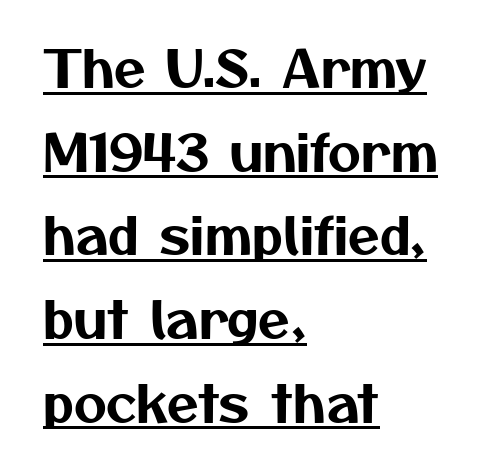
{"serif": "no", "width": "normal", "stroke_contrast": "medium", "x_height": "medium", "monospaced": "no", "underline": "yes", "align": "left", "line_spacing": "normal", "line_spacing_ratio": 1.64, "letter_spacing": "normal", "letter_spacing_em": 0.0, "glyph_px": 51}
